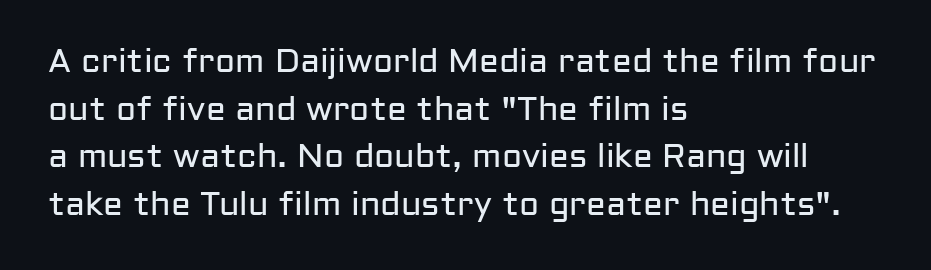
Q: Is the text bold? A: No.
Q: Is the text italic (slanted)? A: No, it is upright.
Q: Is the typeface a serif or a sans-serif typeface? A: Sans-serif.
Q: Is the text underlined? A: No.
Q: How is the paragraph aligned? A: Left-aligned.
Q: Is the spacing between letters normal or unusually wide? A: Normal.
Q: Is the spacing between lines tight, normal or loose? A: Normal.
Q: Width (condensed, normal, or wide)? A: Normal.
Q: Stroke contrast? A: Low.
Q: x-height? A: Medium.
Q: Monospaced? A: No.
